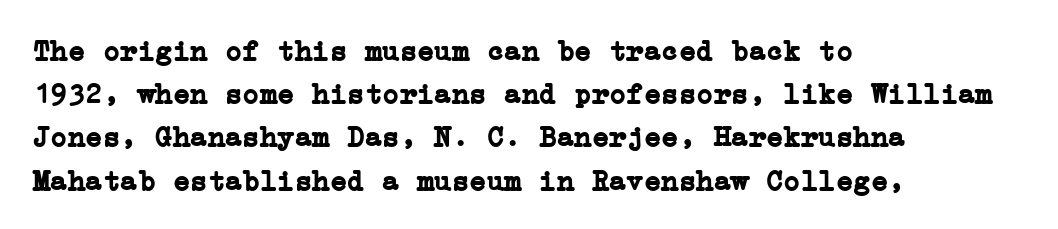
Tall strokes in this sample are plumb rather than angled. You could call the tracking neutral — neither tight nor loose. All the whitespace from short lines collects on the right. The gap between lines stays unmarked. Letterform terminals end in serifs throughout the passage.
